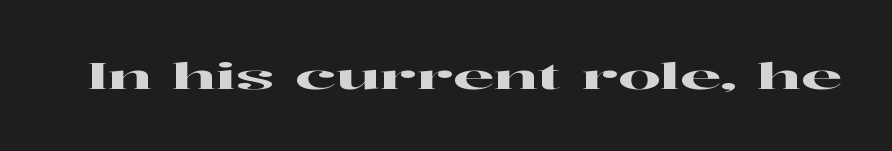
The image shows 37 px wide serif type, upright; set normal letter spacing, not underlined; high stroke contrast and a medium x-height.
